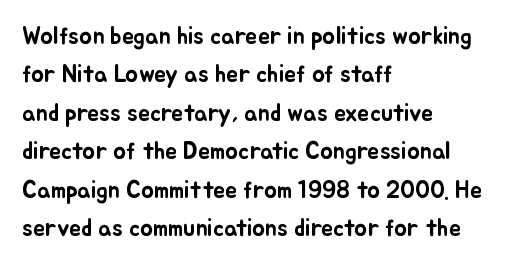
How would I describe the line gaps? Plain and ordinary. Teacher's note: observe the even left margin — that is flush-left alignment. Decoration check: the copy has no underline. Characters follow at the spacing the type designer built in. Is there any slant? The stems are plumb.
